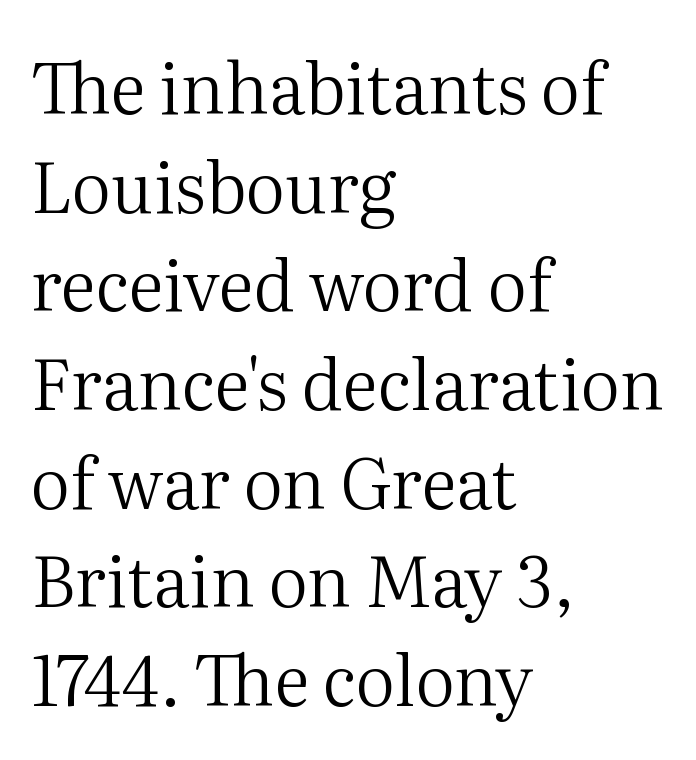
{"serif": "yes", "italic": "no", "bold": "no", "weight": "regular", "width": "normal", "stroke_contrast": "medium", "x_height": "medium", "monospaced": "no", "underline": "no", "align": "left", "line_spacing": "normal", "line_spacing_ratio": 1.41, "letter_spacing": "normal", "letter_spacing_em": 0.0, "glyph_px": 70}
